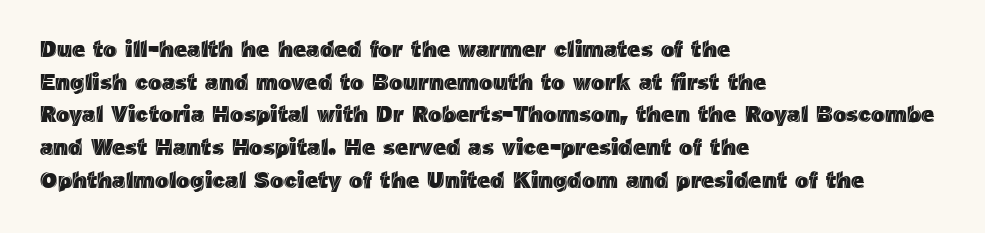
All the whitespace from short lines collects on the right. Standard letterfit; no display-style spreading of the glyphs. The area under the type is left untouched. Characters remain perfectly vertical along every line. If you measured baseline to baseline, you'd find a middling distance.
